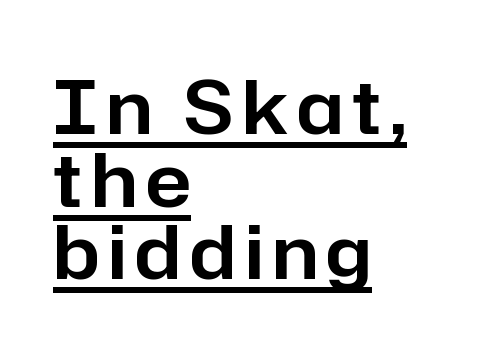
Whoever set this chose condensed vertical rhythm over breathing room. Line starts are locked; line ends wander. Grotesque or geometric, the face here clearly has no serifs. The face used here appears with an underline applied. The face used here is proportionally spaced, like ordinary book or web type.
